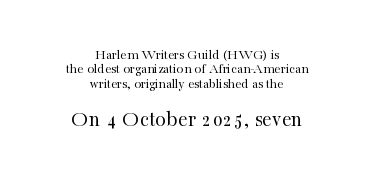
Is the letter spacing exaggerated? No — it looks like the ordinary default. Honestly, the rows look squashed on top of each other. Ascenders rise straight up at ninety degrees. Is the block centered? Yes — each line is placed symmetrically about the middle. The weight would be labelled regular, book, light, or lighter still.
